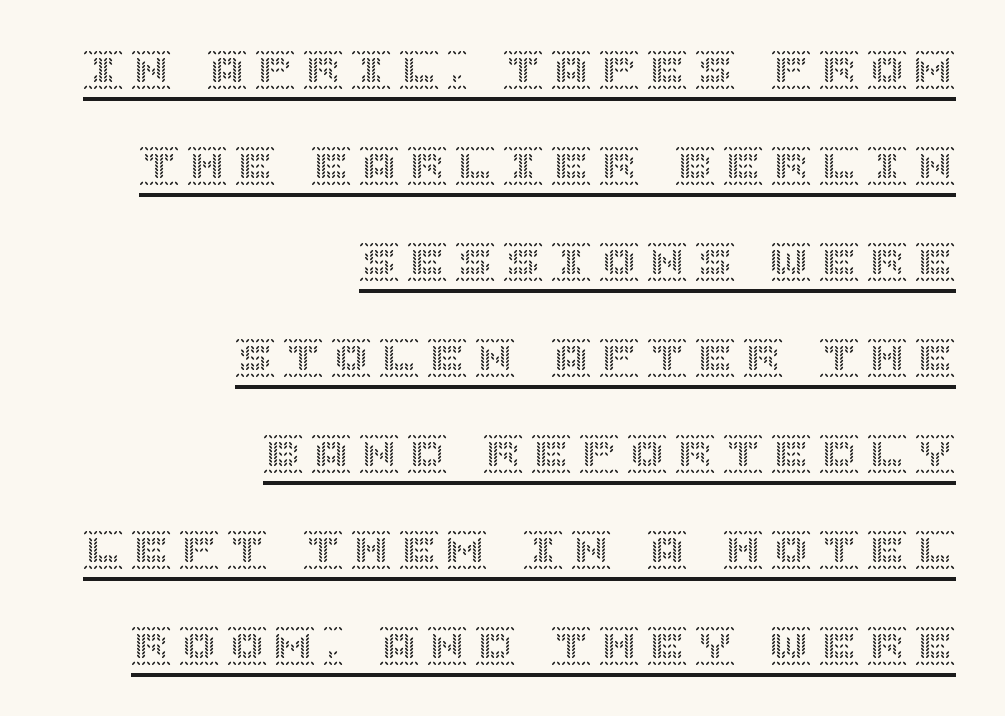
The image shows 40 px text type, upright; set right-aligned, loose line spacing (2.4x), unusually wide letter spacing (+0.2 em), underlined; a large x-height.
